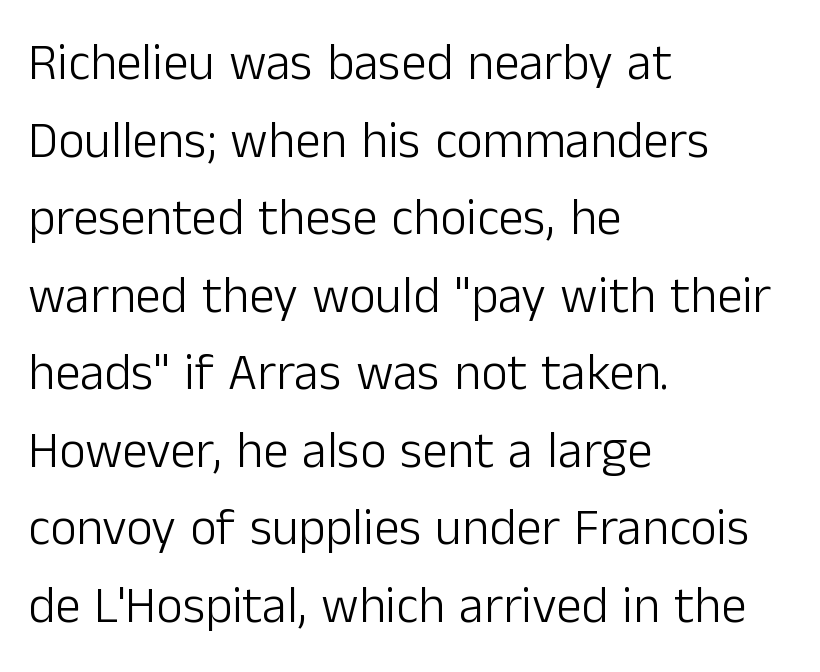
The image shows 51 px light sans-serif type, upright; set left-aligned, normal line spacing (1.52x), normal letter spacing, not underlined; low stroke contrast and a medium x-height.
